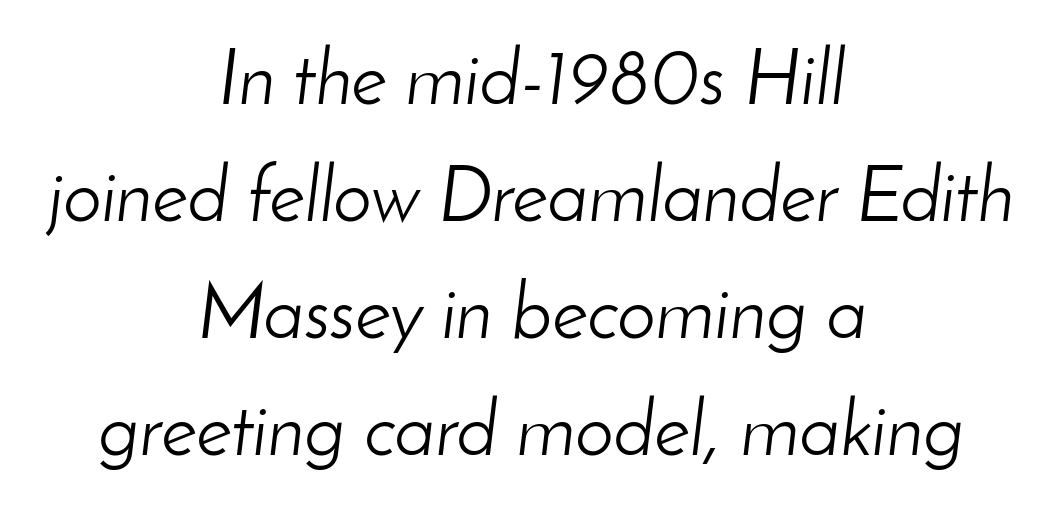
{"italic": "yes", "lean": "right", "slant_degrees": 8, "bold": "no", "weight": "light", "width": "normal", "stroke_contrast": "low", "x_height": "small", "monospaced": "no", "underline": "no", "align": "center", "line_spacing": "normal", "line_spacing_ratio": 1.52, "letter_spacing": "normal", "letter_spacing_em": 0.0, "glyph_px": 77}
